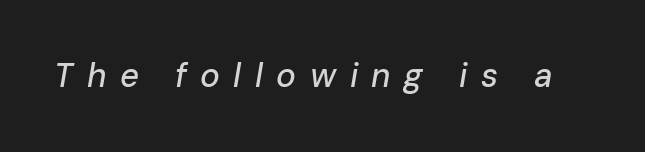
The image shows 33 px text type, italic (leaning right); set unusually wide letter spacing (+0.41 em), not underlined; low stroke contrast and a medium x-height.
